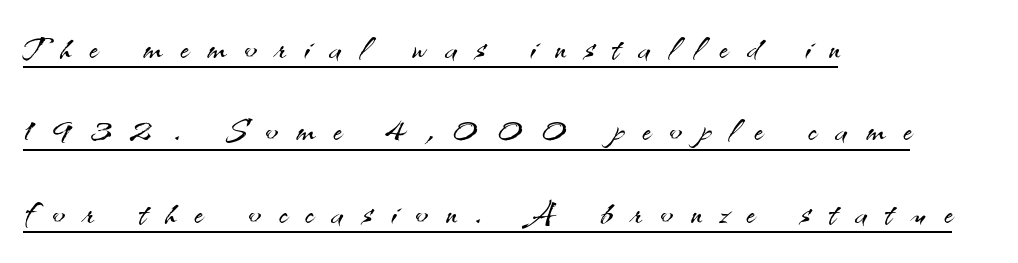
Bold? No — there's no thickening of the strokes. You can tell from the bare stems that sans-serif type was used. Honestly, the letter spacing is so wide it's the main thing you notice.
